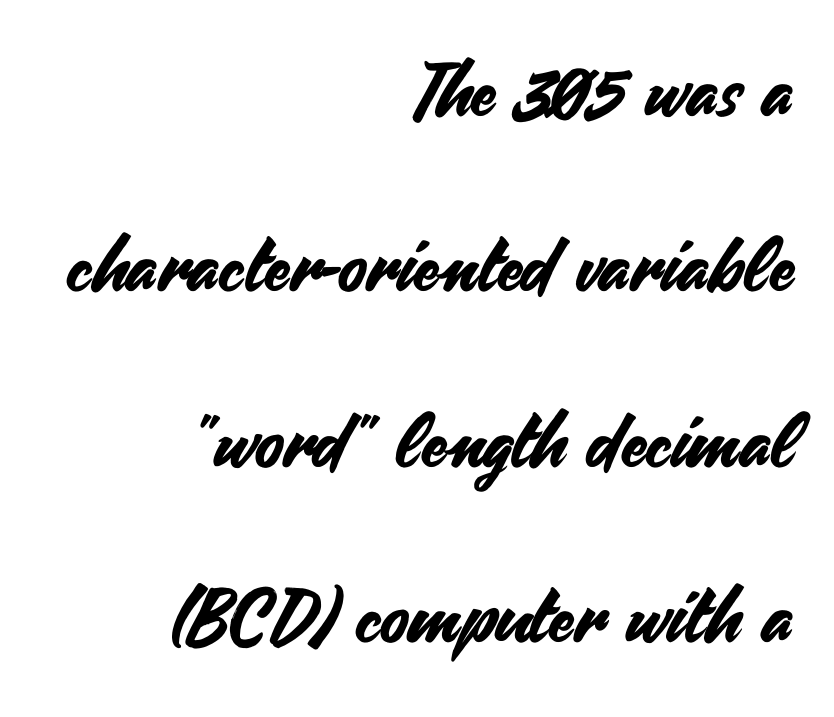
{"serif": "no", "width": "normal", "stroke_contrast": "medium", "x_height": "small", "monospaced": "no", "underline": "no", "align": "right", "line_spacing": "loose", "line_spacing_ratio": 2.37, "letter_spacing": "normal", "letter_spacing_em": 0.0, "glyph_px": 74}
